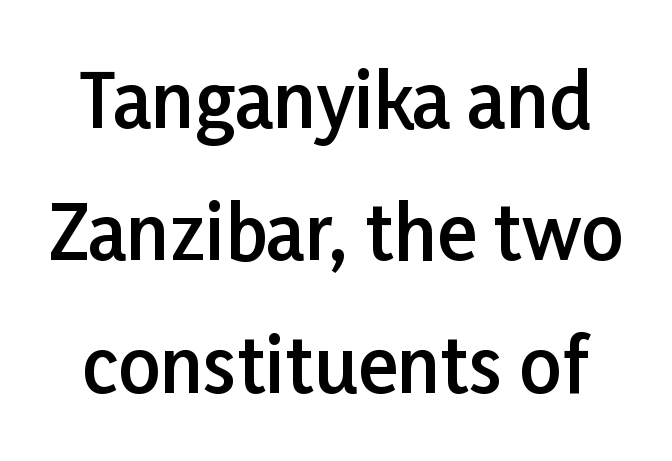
You could not count columns in this text — the font is proportionally spaced. The rendering keeps characters at their native spacing. Compared with an ordinary text face, these strokes are moderately heavier — a semibold. The typography opts for an upright posture over an oblique one. Underline: absent. Classification — sans serif.
